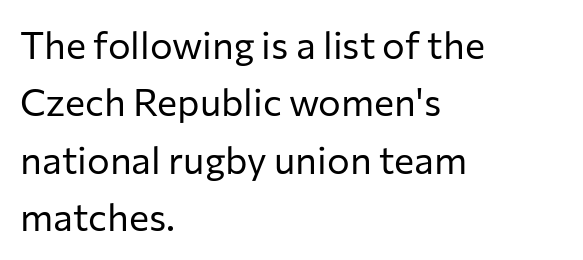
Any mark beneath the type? The region is blank. The face used here is a sans, in the tradition of grotesques and geometrics. These lines are rendered in a variable-pitch font. Line spacing here is normal. A classic flush-left, rag-right setting is used for this passage. These lines were composed using upright roman letters.
